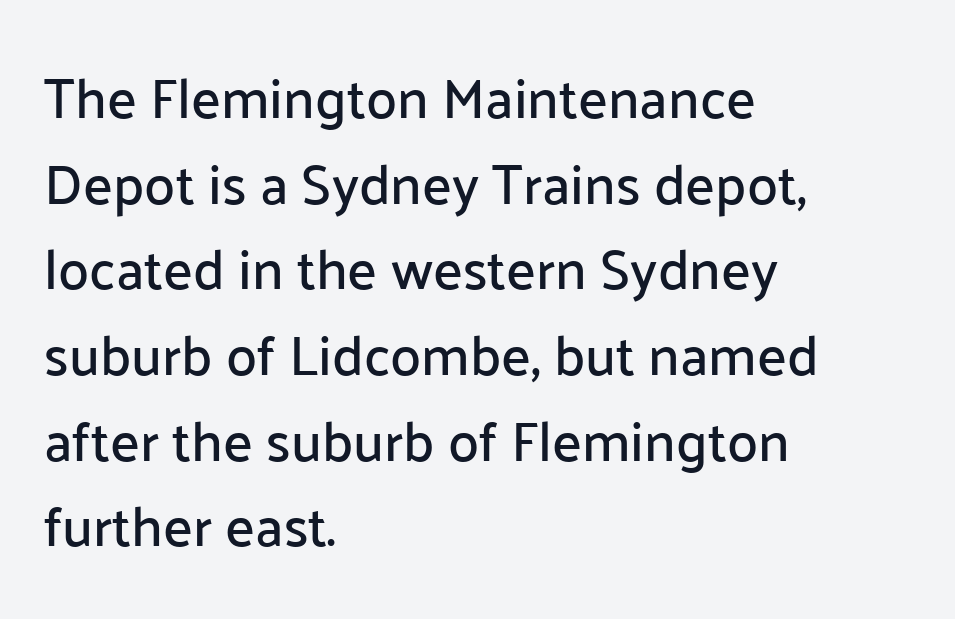
The horizontal fit of the characters is conventional and even. If you measured baseline to baseline, you'd find a middling distance. Notice how the stems are strictly vertical — no italics here. Each letter keeps its own natural width here, so spacing adapts to shape.
